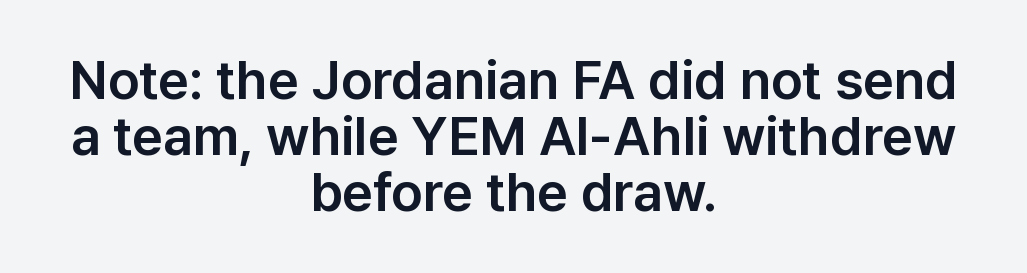
Q: Is the text italic (slanted)? A: No, it is upright.
Q: Is the typeface a serif or a sans-serif typeface? A: Sans-serif.
Q: Is the text underlined? A: No.
Q: How is the paragraph aligned? A: Centered.
Q: Is the spacing between letters normal or unusually wide? A: Normal.
Q: Is the spacing between lines tight, normal or loose? A: Tight.
Q: Width (condensed, normal, or wide)? A: Normal.
Q: Stroke contrast? A: Low.
Q: x-height? A: Medium.
Q: Monospaced? A: No.
